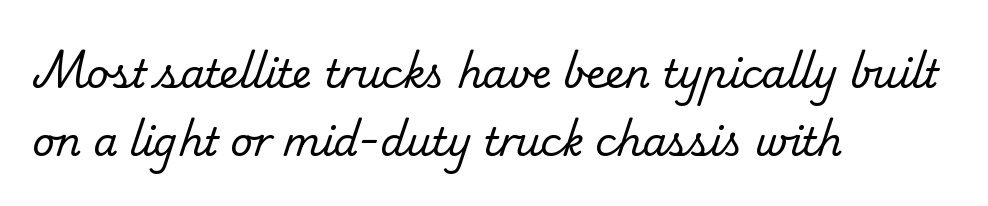
Each line starts at the same left margin while the right side varies. Do the characters align in a grid? No, the font is proportional. Old-style or modern, the face here clearly has serifs. The specimen omits any rule beneath the text block's lines. This reads as an unemphasized weight, regular at the heaviest.
